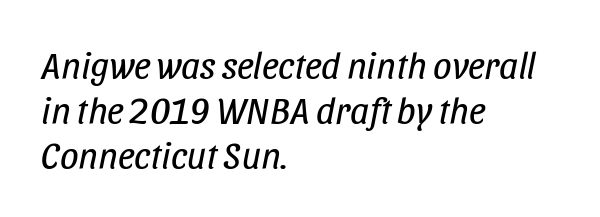
{"italic": "yes", "lean": "right", "slant_degrees": 11, "bold": "no", "weight": "regular", "width": "condensed", "stroke_contrast": "low", "x_height": "large", "monospaced": "no", "underline": "no", "align": "left", "line_spacing_ratio": 1.21, "letter_spacing": "normal", "letter_spacing_em": 0.0, "glyph_px": 37}
